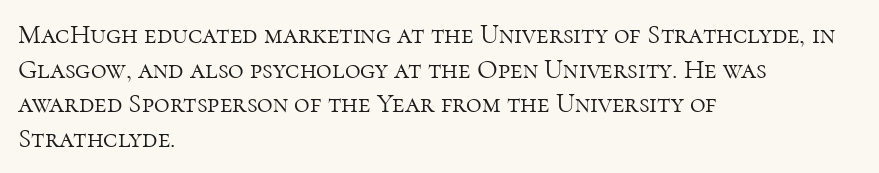
The block of text has a typical density, with ordinary space between rows. Which margin do the lines hug? The left one — the right edge is uneven. The space directly below the letters is spotless. This is the regular roman posture of the typeface. Does extra space separate the letters? No, they use regular spacing.
